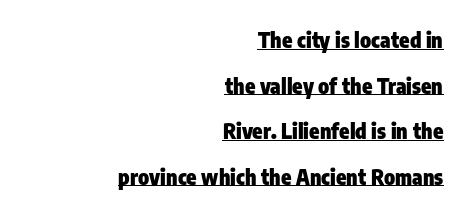
Is the letter spacing exaggerated? No — it looks like the ordinary default. The sample's only ornament is a line tracing under the words. The space between consecutive lines is lavish. Summary of weight: heavy, a full bold. A student would call this right alignment; a typographer would say flush right, rag left.
